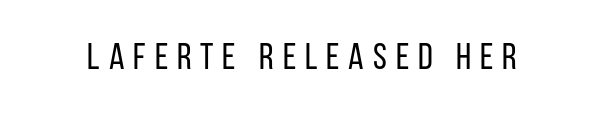
The strokes carry an ordinary text weight at most. A typesetter would call this proportional, since set widths differ per character. The lettering stays uniformly vertical, giving the passage a roman look. Spacing between characters has been opened up far beyond the box default. The face used here is a sans, in the tradition of grotesques and geometrics.
